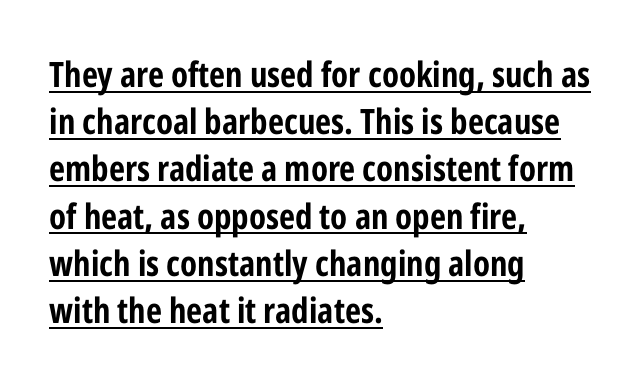
Q: Is the text bold? A: Yes.
Q: Is the text italic (slanted)? A: No, it is upright.
Q: Is the typeface a serif or a sans-serif typeface? A: Sans-serif.
Q: Is the text underlined? A: Yes.
Q: How is the paragraph aligned? A: Left-aligned.
Q: Is the spacing between letters normal or unusually wide? A: Normal.
Q: Is the spacing between lines tight, normal or loose? A: Normal.
Q: Width (condensed, normal, or wide)? A: Condensed.
Q: Stroke contrast? A: Low.
Q: x-height? A: Medium.
Q: Monospaced? A: No.
